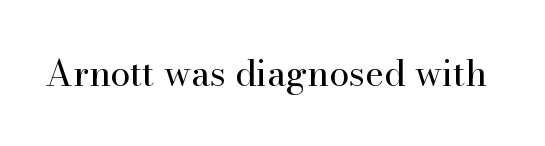
The image shows 36 px regular-weight serif type, upright; set normal letter spacing, not underlined; high stroke contrast and a small x-height.
